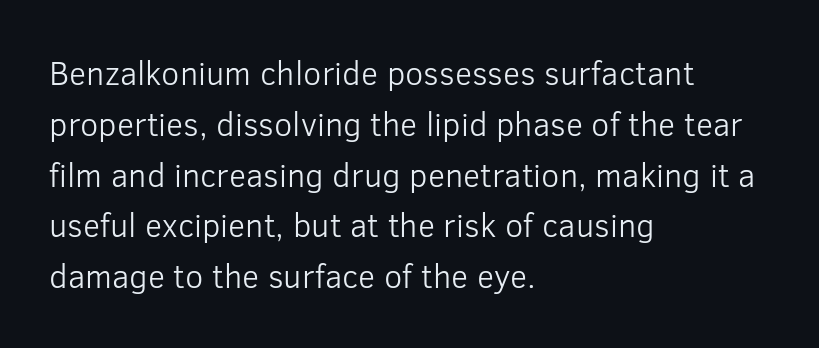
The image shows 33 px light sans-serif type, upright; set left-aligned, normal line spacing (1.54x), normal letter spacing, not underlined; low stroke contrast and a medium x-height.
